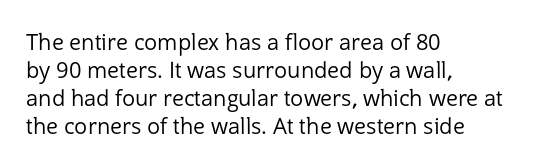
{"italic": "no", "bold": "no", "underline": "no", "align": "left", "line_spacing": "normal", "line_spacing_ratio": 1.28, "letter_spacing": "normal", "letter_spacing_em": 0.0, "glyph_px": 22}
